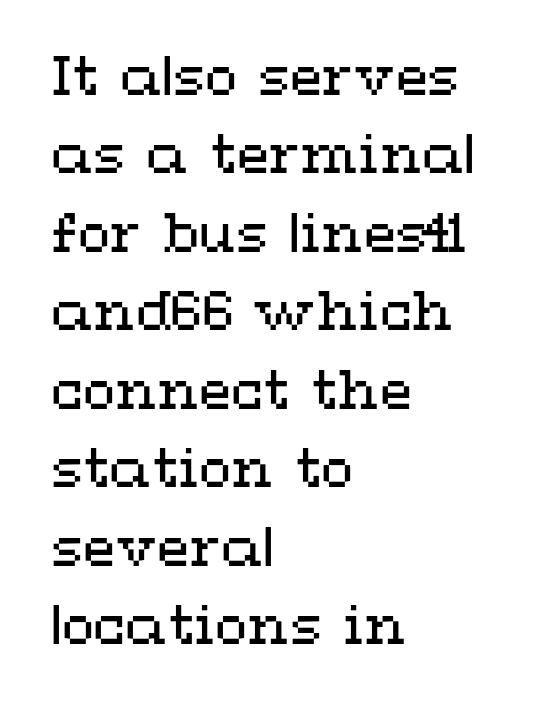
{"italic": "no", "bold": "no", "weight": "regular", "width": "wide", "stroke_contrast": "medium", "x_height": "medium", "monospaced": "no", "underline": "no", "align": "left", "line_spacing": "normal", "line_spacing_ratio": 1.48, "letter_spacing": "normal", "letter_spacing_em": 0.0, "glyph_px": 53}
